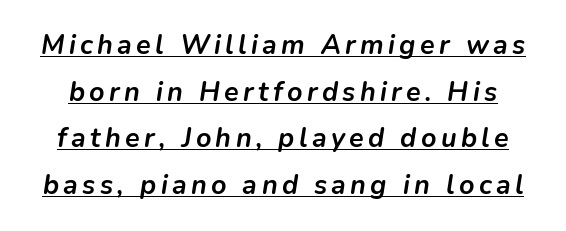
The image shows 27 px bold type, italic (leaning right); set line spacing 1.73x, underlined.
